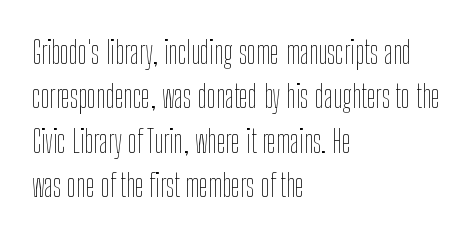
Words appear dense and cohesive because spacing is normal. Vertically, the passage feels balanced, rows spaced as you'd expect. Counters stay open thanks to moderate or lighter strokes. Spacing verdict: proportional, widths tailored to each character. Clear beneath every line of the passage.
